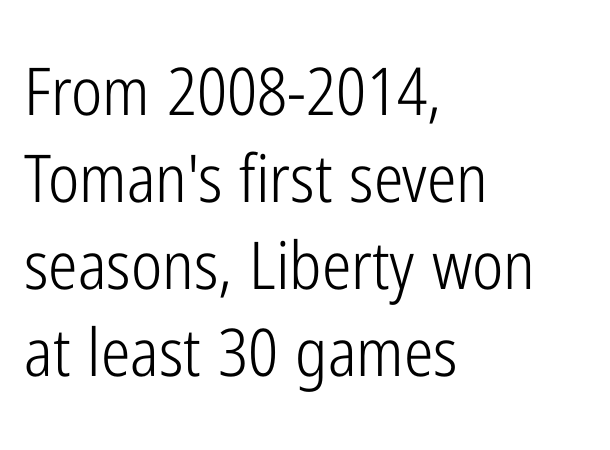
Q: Is the text bold? A: No.
Q: Is the text italic (slanted)? A: No, it is upright.
Q: Is the typeface a serif or a sans-serif typeface? A: Sans-serif.
Q: Is the text underlined? A: No.
Q: How is the paragraph aligned? A: Left-aligned.
Q: Is the spacing between letters normal or unusually wide? A: Normal.
Q: Is the spacing between lines tight, normal or loose? A: Normal.
Q: Width (condensed, normal, or wide)? A: Condensed.
Q: Stroke contrast? A: Low.
Q: x-height? A: Medium.
Q: Monospaced? A: No.
